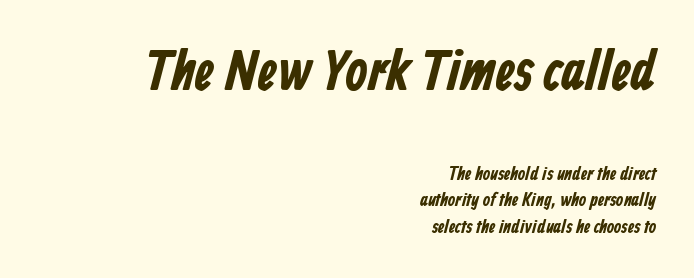
{"serif": "no", "bold": "yes", "weight": "bold", "width": "condensed", "stroke_contrast": "low", "x_height": "medium", "monospaced": "no", "underline": "no", "align": "right", "line_spacing": "normal", "line_spacing_ratio": 1.38, "letter_spacing": "normal", "letter_spacing_em": 0.0, "larger_block": "first", "size_ratio": 3.0, "glyph_px": 57}
